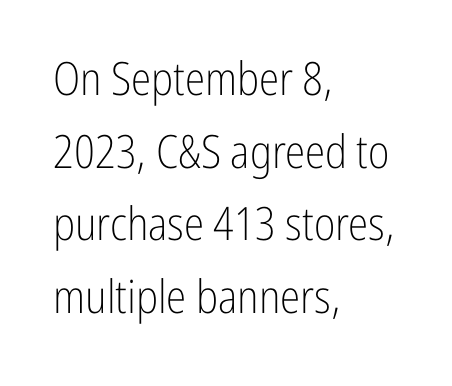
{"serif": "no", "italic": "no", "bold": "no", "weight": "light", "width": "condensed", "stroke_contrast": "low", "x_height": "medium", "monospaced": "no", "underline": "no", "align": "left", "line_spacing": "normal", "line_spacing_ratio": 1.58, "letter_spacing": "normal", "letter_spacing_em": 0.0, "glyph_px": 46}
